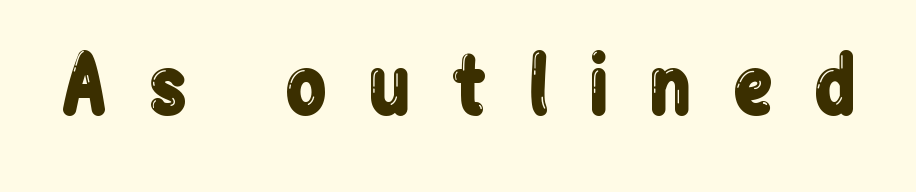
Q: Is the text italic (slanted)? A: No, it is upright.
Q: Is the typeface a serif or a sans-serif typeface? A: Sans-serif.
Q: Is the text underlined? A: No.
Q: Is the spacing between letters normal or unusually wide? A: Unusually wide.
Q: Width (condensed, normal, or wide)? A: Condensed.
Q: Stroke contrast? A: Low.
Q: x-height? A: Medium.
Q: Monospaced? A: No.
